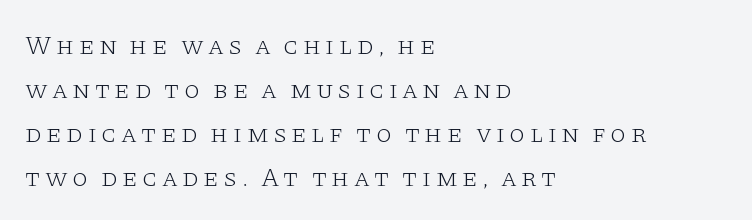
Q: Is the text bold? A: No.
Q: Is the text italic (slanted)? A: No, it is upright.
Q: Is the text underlined? A: No.
Q: How is the paragraph aligned? A: Left-aligned.
Q: Is the spacing between lines tight, normal or loose? A: Normal.
